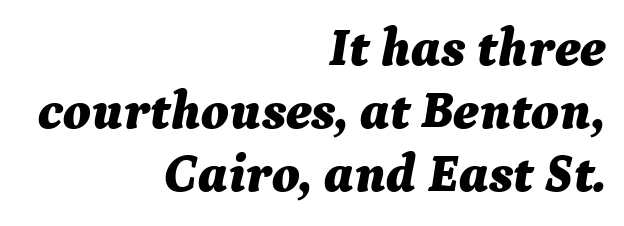
{"italic": "yes", "lean": "right", "slant_degrees": 9, "bold": "yes", "weight": "bold", "width": "normal", "stroke_contrast": "medium", "x_height": "medium", "monospaced": "no", "underline": "no", "align": "right", "line_spacing_ratio": 1.19, "letter_spacing": "normal", "letter_spacing_em": 0.0, "glyph_px": 53}
